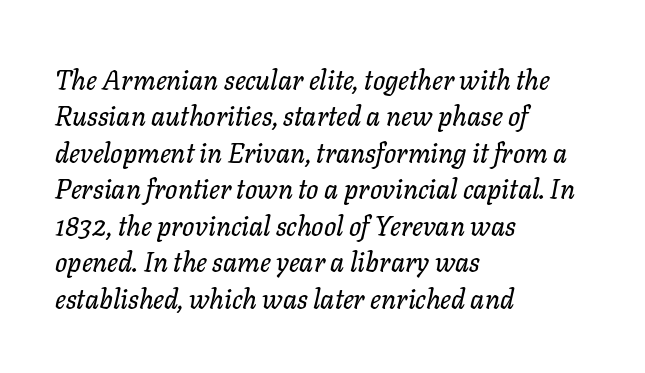
Q: Is the text italic (slanted)? A: Yes, it leans right by about 11 degrees.
Q: Is the text underlined? A: No.
Q: How is the paragraph aligned? A: Left-aligned.
Q: Is the spacing between letters normal or unusually wide? A: Normal.
Q: Is the spacing between lines tight, normal or loose? A: Normal.
